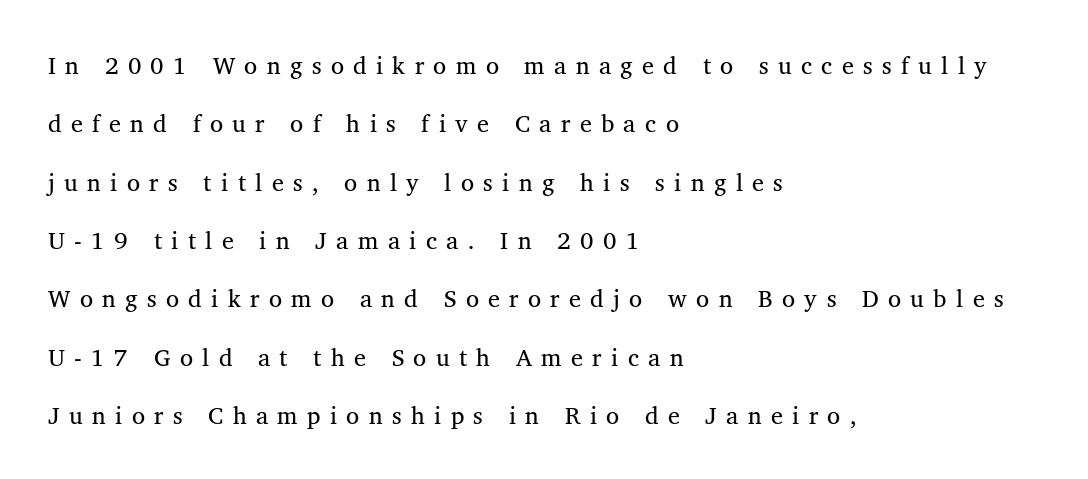
The image shows 24 px text type, upright; set left-aligned, loose line spacing (2.43x), unusually wide letter spacing (+0.39 em), not underlined.
